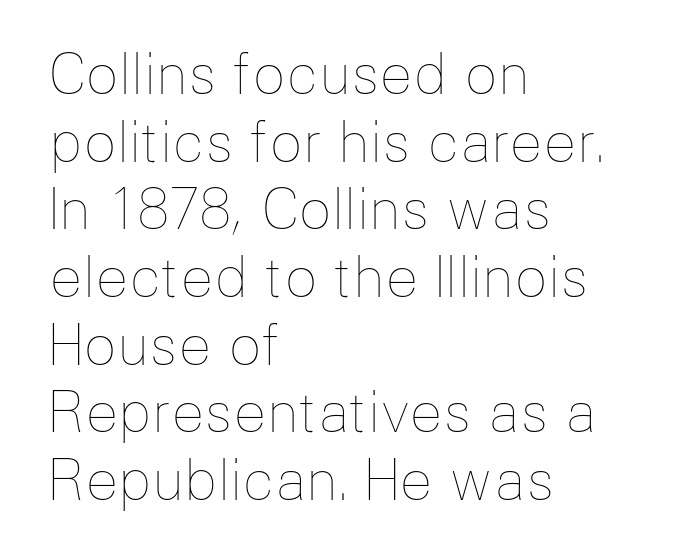
{"italic": "no", "bold": "no", "weight": "thin", "width": "normal", "stroke_contrast": "low", "x_height": "medium", "monospaced": "no", "underline": "no", "align": "left", "line_spacing_ratio": 1.23, "letter_spacing": "normal", "letter_spacing_em": 0.0, "glyph_px": 55}
